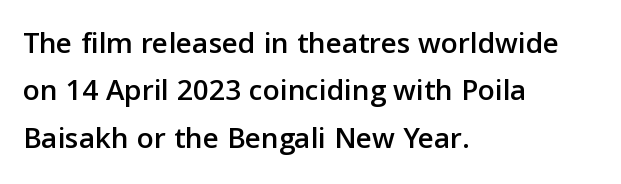
{"serif": "no", "italic": "no", "width": "normal", "stroke_contrast": "low", "x_height": "medium", "monospaced": "no", "underline": "no", "align": "left", "line_spacing": "normal", "line_spacing_ratio": 1.53, "letter_spacing": "normal", "letter_spacing_em": 0.0, "glyph_px": 31}
